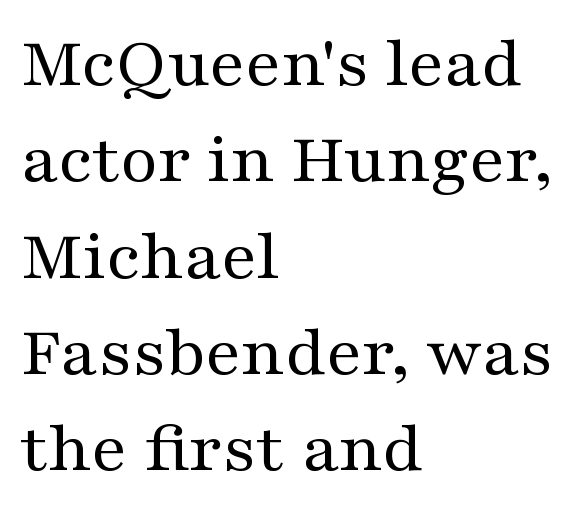
{"serif": "yes", "italic": "no", "bold": "no", "weight": "regular", "width": "wide", "stroke_contrast": "medium", "x_height": "medium", "monospaced": "no", "underline": "no", "align": "left", "line_spacing": "normal", "line_spacing_ratio": 1.32, "letter_spacing": "normal", "letter_spacing_em": 0.0, "glyph_px": 73}
